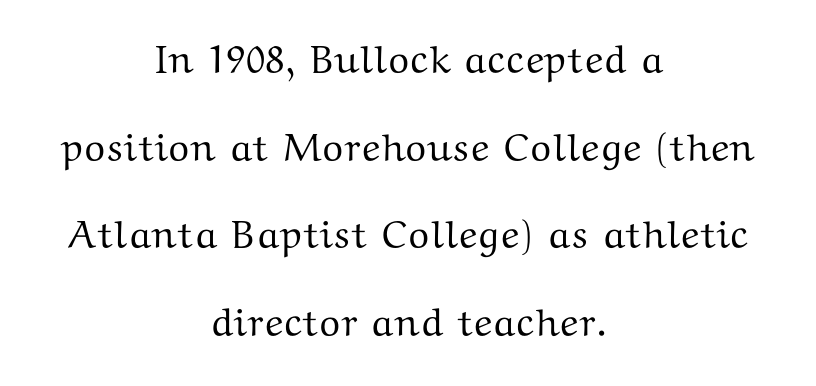
These lines are centered, leaving both edges ragged. Honestly, the letter spacing is just normal — you wouldn't notice it. Ascenders rise straight up at ninety degrees. Small tapered or slab feet sit at the stroke ends, so this counts as serif. The area under the type is left untouched.
